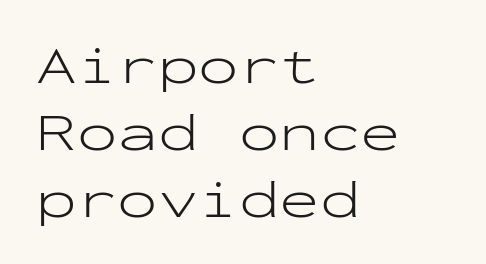
The image shows 54 px light, wide sans-serif type, upright, monospaced; set left-aligned, line spacing 1.24x, normal letter spacing, not underlined; low stroke contrast and a medium x-height.
